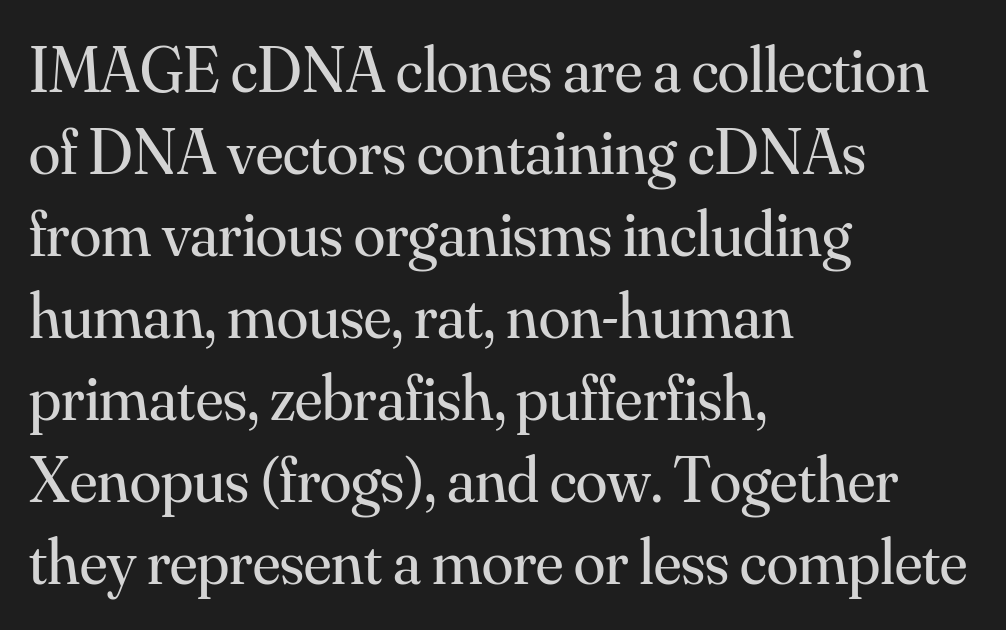
Is this a fixed-width face? No — the glyphs have proportional, varying widths. Students, note that the glyphs here touch the page at normal intervals. No extra ink here — the face is not bold. Visually the block forms a straight wall on the left and a jagged coastline on the right. A clean baseline with only descenders dipping below it.
